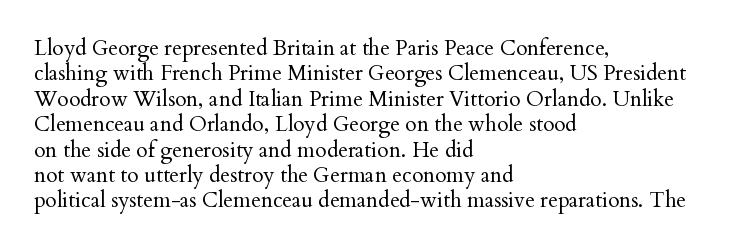
Q: Is the text bold? A: No.
Q: Is the text italic (slanted)? A: No, it is upright.
Q: Is the text underlined? A: No.
Q: How is the paragraph aligned? A: Left-aligned.
Q: Is the spacing between letters normal or unusually wide? A: Normal.
